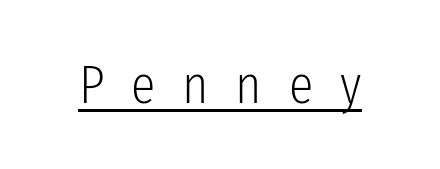
Q: Is the text bold? A: No.
Q: Is the text italic (slanted)? A: No, it is upright.
Q: Is the typeface a serif or a sans-serif typeface? A: Sans-serif.
Q: Is the text underlined? A: Yes.
Q: Is the spacing between letters normal or unusually wide? A: Unusually wide.
Q: Width (condensed, normal, or wide)? A: Condensed.
Q: Stroke contrast? A: Low.
Q: x-height? A: Medium.
Q: Monospaced? A: No.
